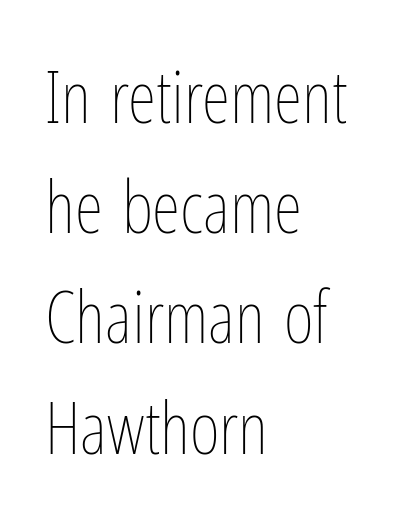
{"italic": "no", "bold": "no", "weight": "thin", "width": "condensed", "stroke_contrast": "low", "x_height": "medium", "monospaced": "no", "underline": "no", "align": "left", "line_spacing": "normal", "line_spacing_ratio": 1.51, "letter_spacing": "normal", "letter_spacing_em": 0.0, "glyph_px": 73}
